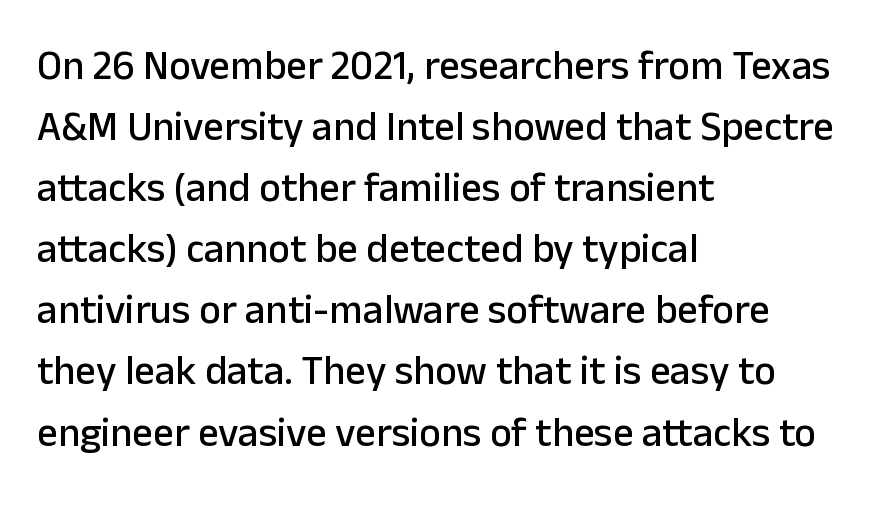
The image shows 41 px sans-serif type, upright; set left-aligned, normal line spacing (1.49x), normal letter spacing, not underlined; low stroke contrast and a medium x-height.
